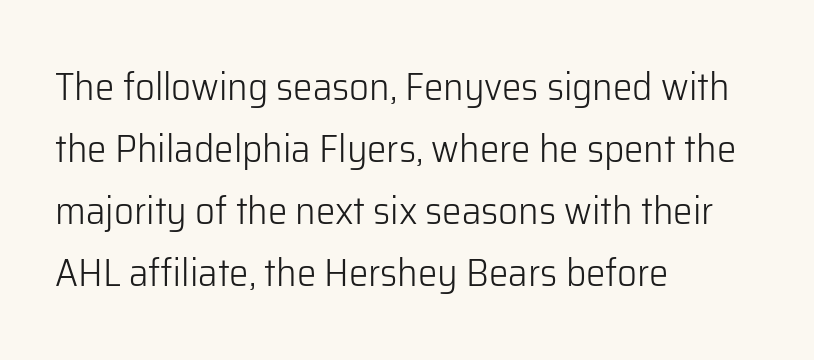
This block has exactly the height ordinary leading produces. This rendering employs a face without finishing strokes, i.e., a sans-serif. The gaps between neighbouring characters are ordinary and unremarkable. The strip under each line holds only bare page.
